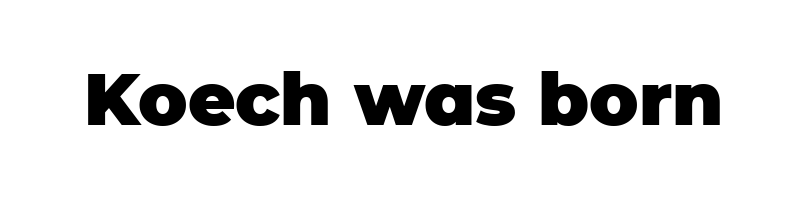
Q: Is the text bold? A: Yes.
Q: Is the text italic (slanted)? A: No, it is upright.
Q: Is the typeface a serif or a sans-serif typeface? A: Sans-serif.
Q: Is the text underlined? A: No.
Q: Is the spacing between letters normal or unusually wide? A: Normal.
Q: Width (condensed, normal, or wide)? A: Normal.
Q: Stroke contrast? A: Low.
Q: x-height? A: Large.
Q: Monospaced? A: No.
